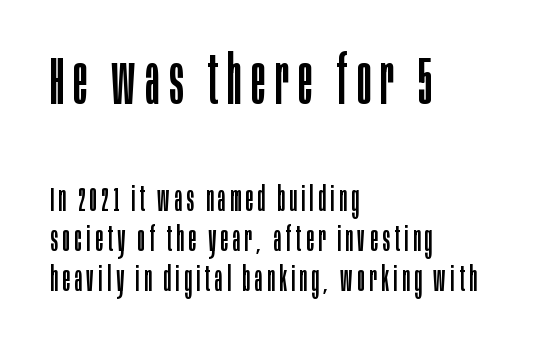
{"serif": "no", "italic": "no", "bold": "no", "weight": "regular", "width": "condensed", "stroke_contrast": "low", "x_height": "large", "monospaced": "no", "underline": "no", "align": "left", "line_spacing_ratio": 1.18, "larger_block": "first", "size_ratio": 1.97, "glyph_px": 67}
